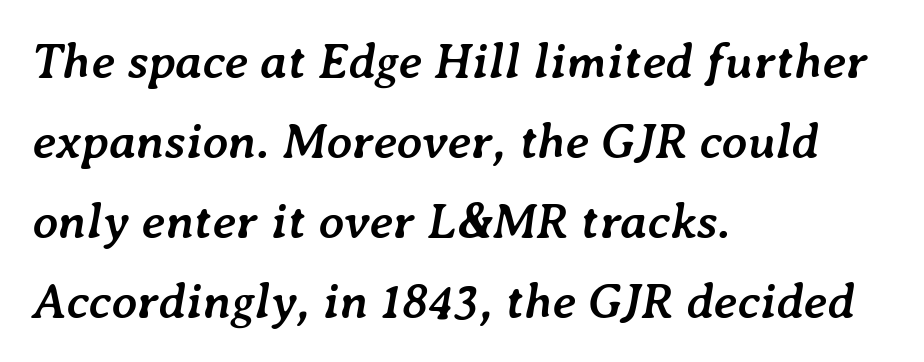
{"italic": "yes", "lean": "right", "slant_degrees": 7, "bold": "yes", "weight": "semibold", "width": "normal", "stroke_contrast": "low", "x_height": "medium", "monospaced": "no", "underline": "no", "align": "left", "line_spacing": "normal", "line_spacing_ratio": 1.6, "letter_spacing": "normal", "letter_spacing_em": 0.0, "glyph_px": 50}
